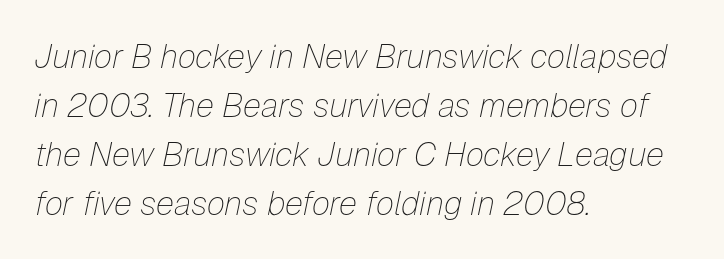
Q: Is the text bold? A: No.
Q: Is the text italic (slanted)? A: Yes, it leans right by about 12 degrees.
Q: Is the text underlined? A: No.
Q: How is the paragraph aligned? A: Left-aligned.
Q: Is the spacing between letters normal or unusually wide? A: Normal.
Q: Is the spacing between lines tight, normal or loose? A: Normal.
Q: Width (condensed, normal, or wide)? A: Normal.
Q: Stroke contrast? A: Low.
Q: x-height? A: Medium.
Q: Monospaced? A: No.
